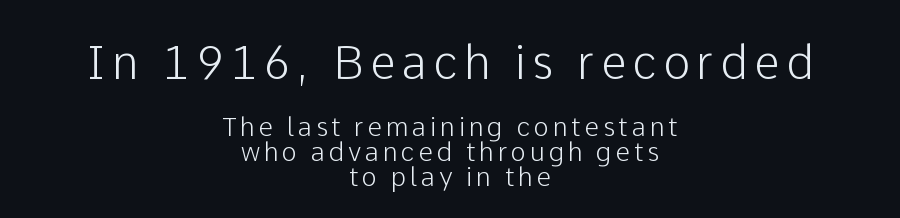
Q: Is the text italic (slanted)? A: No, it is upright.
Q: Is the typeface a serif or a sans-serif typeface? A: Sans-serif.
Q: Is the text underlined? A: No.
Q: How is the paragraph aligned? A: Centered.
Q: Is the spacing between lines tight, normal or loose? A: Tight.
Q: Which block of text is set in a larger size, the first (top) or the second (bottom)? A: The first (top) one.
Q: Width (condensed, normal, or wide)? A: Normal.
Q: Stroke contrast? A: Low.
Q: x-height? A: Medium.
Q: Monospaced? A: No.
